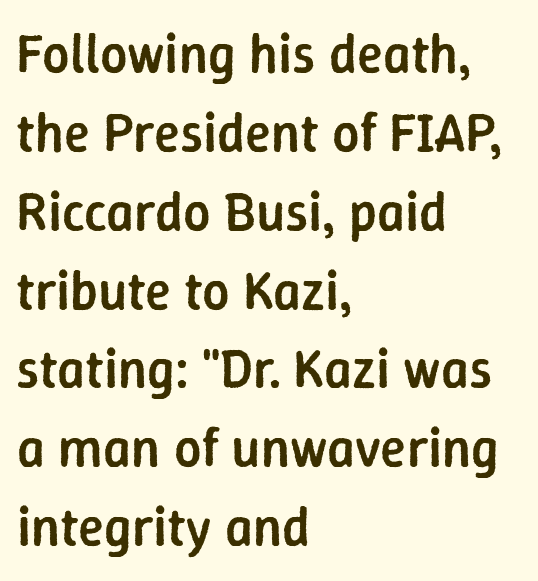
Q: Is the text bold? A: Semi-bold.
Q: Is the text italic (slanted)? A: No, it is upright.
Q: Is the typeface a serif or a sans-serif typeface? A: Sans-serif.
Q: Is the text underlined? A: No.
Q: How is the paragraph aligned? A: Left-aligned.
Q: Is the spacing between letters normal or unusually wide? A: Normal.
Q: Is the spacing between lines tight, normal or loose? A: Normal.
Q: Width (condensed, normal, or wide)? A: Normal.
Q: Stroke contrast? A: Low.
Q: x-height? A: Medium.
Q: Monospaced? A: No.
